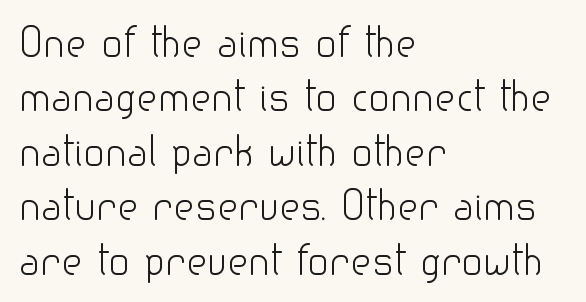
The rendering anchors every line to the left-hand side. Is the letter spacing exaggerated? No — it looks like the ordinary default. Interline gaps are of average width in this sample. Does the type have serifs? No, each stem ends abruptly. Counters stay open thanks to moderate or lighter strokes.
